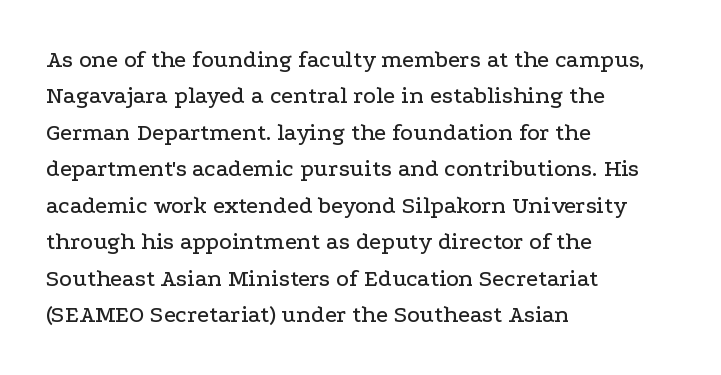
A normal amount of white space separates one row of letters from the next. Is there any slant? The stems are plumb. Nobody touched the tracking dial on this one. Quick note: underline off.
